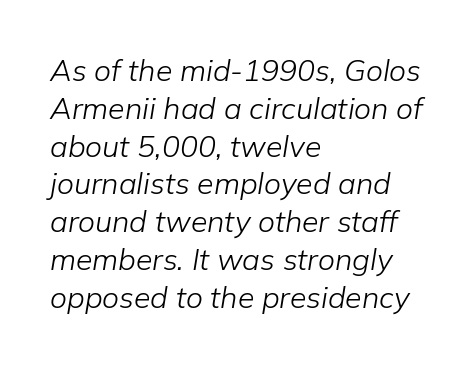
Q: Is the text bold? A: No.
Q: Is the text italic (slanted)? A: Yes, it leans right by about 9 degrees.
Q: Is the text underlined? A: No.
Q: How is the paragraph aligned? A: Left-aligned.
Q: Is the spacing between letters normal or unusually wide? A: Normal.
Q: Is the spacing between lines tight, normal or loose? A: Normal.
Q: Width (condensed, normal, or wide)? A: Normal.
Q: Stroke contrast? A: Low.
Q: x-height? A: Medium.
Q: Monospaced? A: No.
